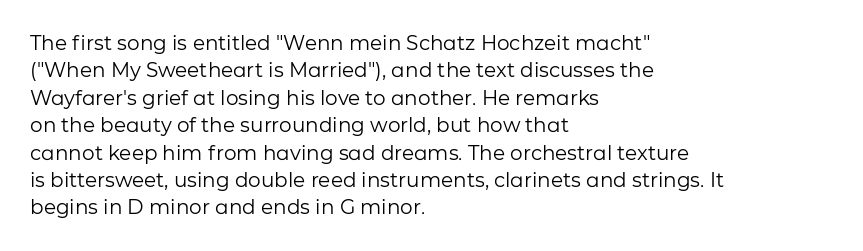
Caption: standard tracking, unaltered. Alignment: flush left. Line spacing here is normal. Weight: not bold — regular or lighter.
